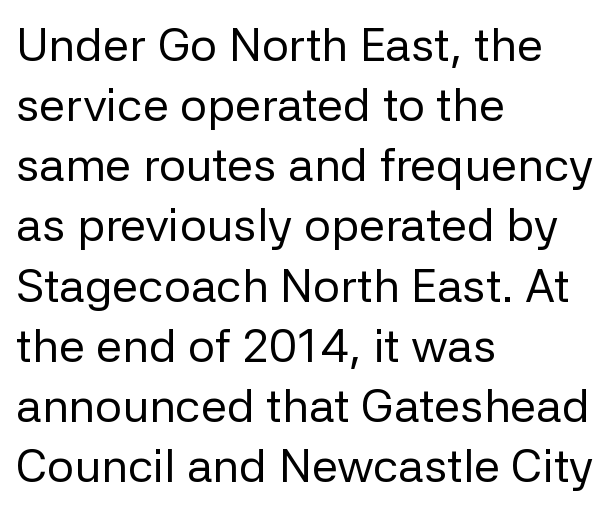
Teacher's note: observe the even left margin — that is flush-left alignment. The letters advance in unequal steps, a hallmark of proportional type. The font's upright variant was chosen for this text. Unlike a traditional serif, this face leaves its strokes unadorned. Does the leading feel generous? No, just average.
